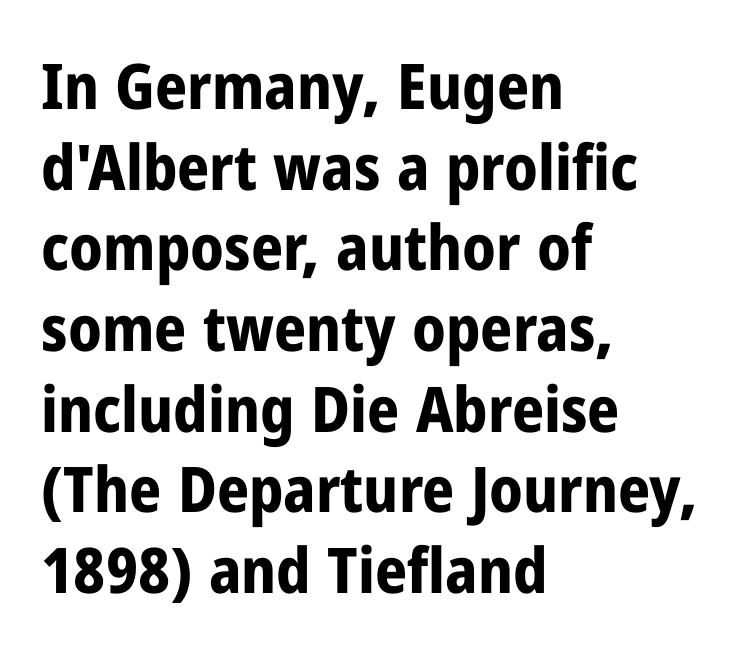
{"serif": "no", "italic": "no", "bold": "yes", "weight": "bold", "width": "condensed", "stroke_contrast": "low", "x_height": "medium", "monospaced": "no", "underline": "no", "align": "left", "line_spacing": "normal", "line_spacing_ratio": 1.28, "letter_spacing": "normal", "letter_spacing_em": 0.0, "glyph_px": 63}
